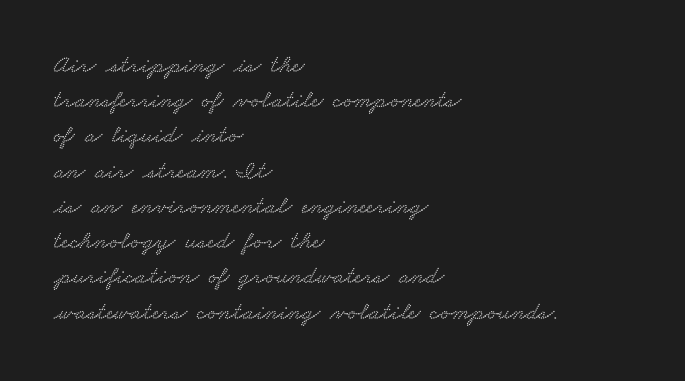
The image shows 25 px text type; set left-aligned, normal line spacing (1.41x), normal letter spacing, not underlined.
